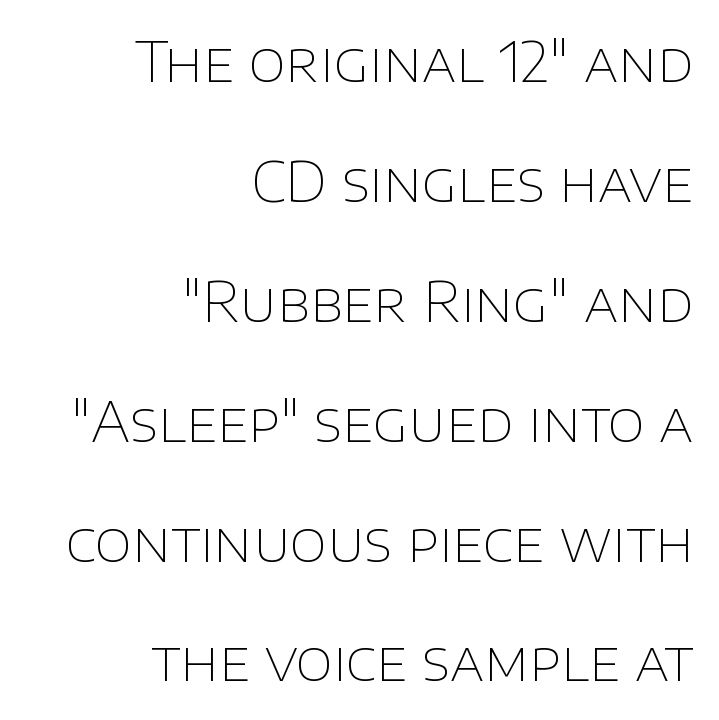
Q: Is the text bold? A: No.
Q: Is the text italic (slanted)? A: No, it is upright.
Q: Is the typeface a serif or a sans-serif typeface? A: Sans-serif.
Q: Is the text underlined? A: No.
Q: How is the paragraph aligned? A: Right-aligned.
Q: Is the spacing between letters normal or unusually wide? A: Normal.
Q: Is the spacing between lines tight, normal or loose? A: Loose.
Q: Width (condensed, normal, or wide)? A: Normal.
Q: Stroke contrast? A: Low.
Q: x-height? A: Large.
Q: Monospaced? A: No.
